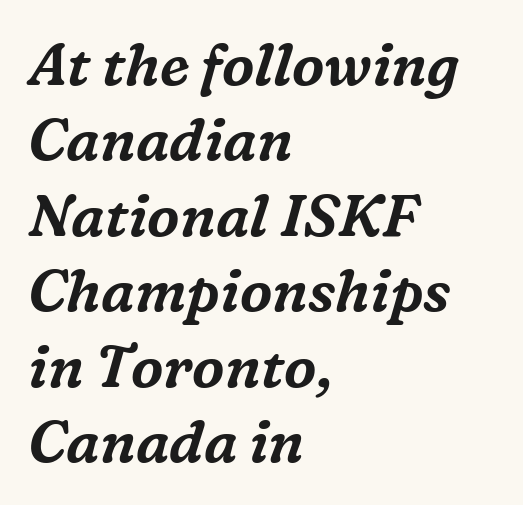
Note: serifs present on the glyphs. Tall strokes in this sample are angled rather than plumb. Tracking value appears to be zero — textbook default spacing. Evenly set lines give the paragraph a standard silhouette.
